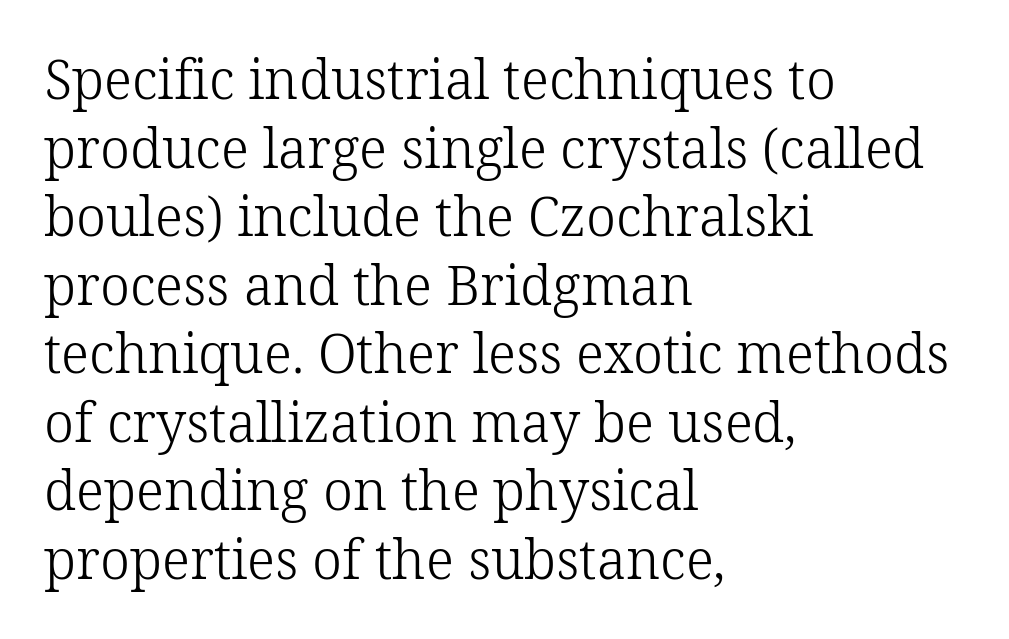
The image shows 54 px light serif type, upright; set left-aligned, normal line spacing (1.27x), normal letter spacing, not underlined; low stroke contrast and a medium x-height.
